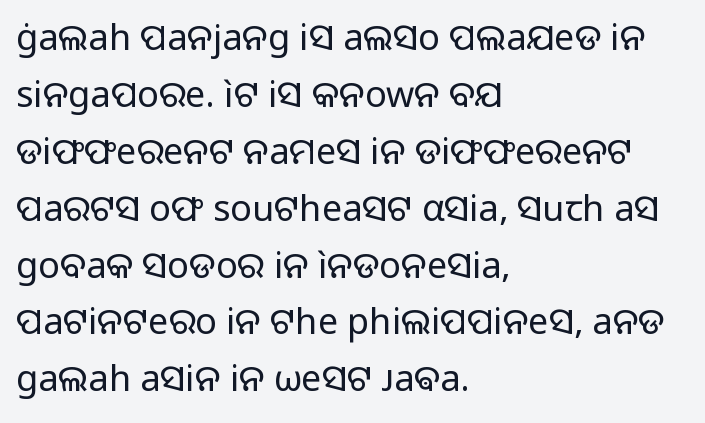
The image shows 36 px regular-weight sans-serif type, upright; set left-aligned, normal line spacing (1.58x), normal letter spacing, not underlined; low stroke contrast and a medium x-height.
